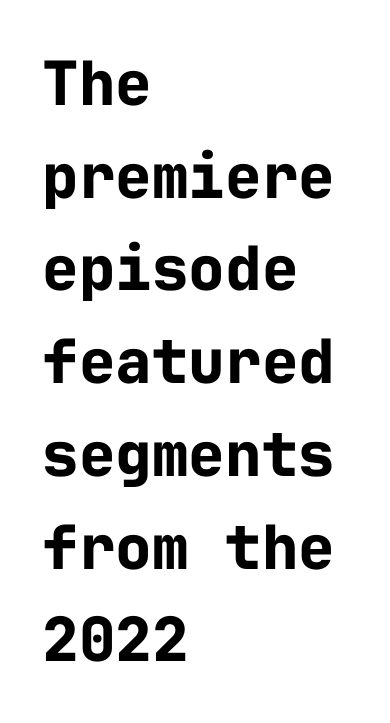
Q: Is the text bold? A: Yes.
Q: Is the text italic (slanted)? A: No, it is upright.
Q: Is the typeface a serif or a sans-serif typeface? A: Sans-serif.
Q: Is the text underlined? A: No.
Q: How is the paragraph aligned? A: Left-aligned.
Q: Is the spacing between letters normal or unusually wide? A: Normal.
Q: Is the spacing between lines tight, normal or loose? A: Normal.
Q: Width (condensed, normal, or wide)? A: Normal.
Q: Stroke contrast? A: Low.
Q: x-height? A: Medium.
Q: Monospaced? A: Yes.
